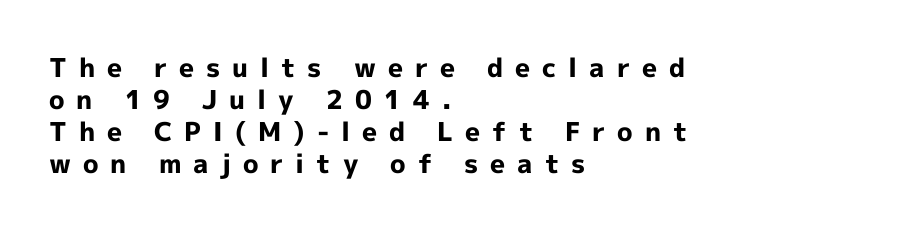
The image shows 26 px bold type, upright; set left-aligned, line spacing 1.23x, unusually wide letter spacing (+0.46 em), not underlined.
